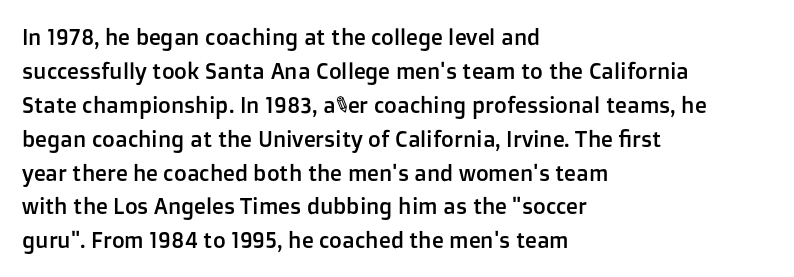
Q: Is the text italic (slanted)? A: No, it is upright.
Q: Is the text underlined? A: No.
Q: How is the paragraph aligned? A: Left-aligned.
Q: Is the spacing between letters normal or unusually wide? A: Normal.
Q: Is the spacing between lines tight, normal or loose? A: Normal.
